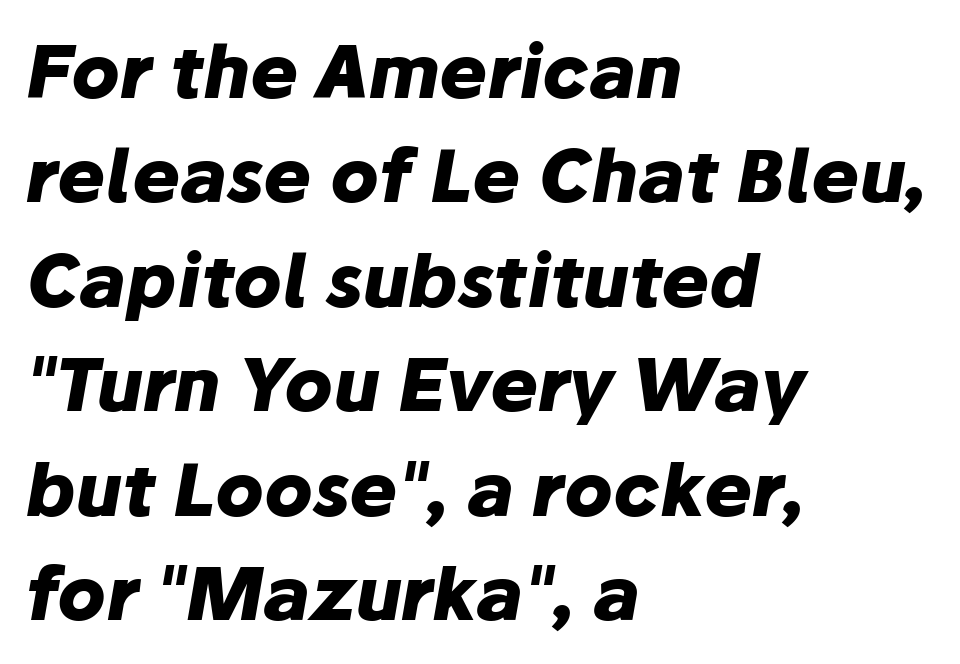
{"italic": "yes", "lean": "right", "slant_degrees": 10, "bold": "yes", "weight": "heavy", "width": "normal", "stroke_contrast": "low", "x_height": "medium", "monospaced": "no", "underline": "no", "align": "left", "line_spacing": "normal", "line_spacing_ratio": 1.45, "letter_spacing": "normal", "letter_spacing_em": 0.0, "glyph_px": 72}
